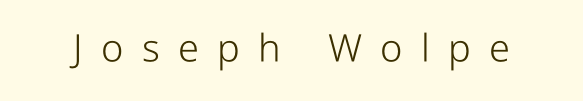
Is this a heavy cut? Hardly; it is regular or lighter. A typesetter would call this proportional, since set widths differ per character. Tracking value appears strongly positive — letters spread wide. Unmarked baselines from the first word to the last. Every stem runs plumb, perpendicular to the baseline. Check where the strokes stop: nothing finishes them off — pure sans.
